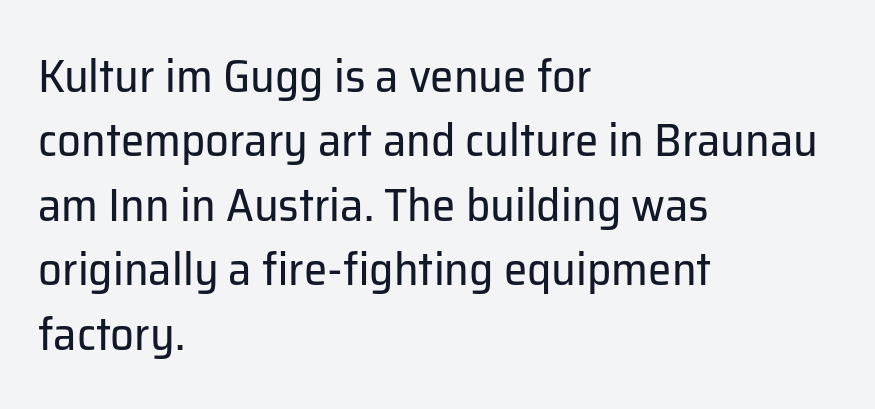
The image shows 47 px regular-weight sans-serif type, upright; set left-aligned, normal line spacing (1.37x), normal letter spacing, not underlined; low stroke contrast and a medium x-height.
